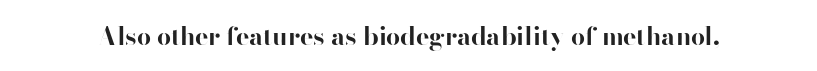
{"italic": "no", "bold": "yes", "underline": "no", "letter_spacing": "normal", "letter_spacing_em": 0.0, "glyph_px": 25}
